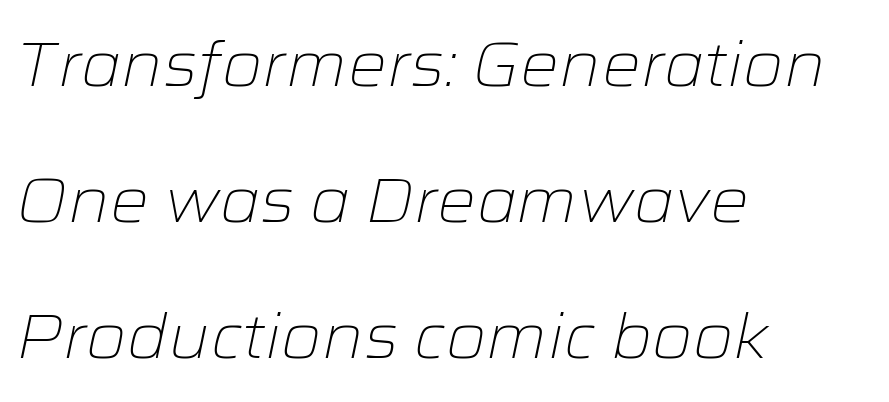
Q: Is the text bold? A: No.
Q: Is the text italic (slanted)? A: Yes, it leans right by about 12 degrees.
Q: Is the text underlined? A: No.
Q: How is the paragraph aligned? A: Left-aligned.
Q: Is the spacing between letters normal or unusually wide? A: Normal.
Q: Is the spacing between lines tight, normal or loose? A: Loose.
Q: Width (condensed, normal, or wide)? A: Wide.
Q: Stroke contrast? A: Low.
Q: x-height? A: Medium.
Q: Monospaced? A: No.
